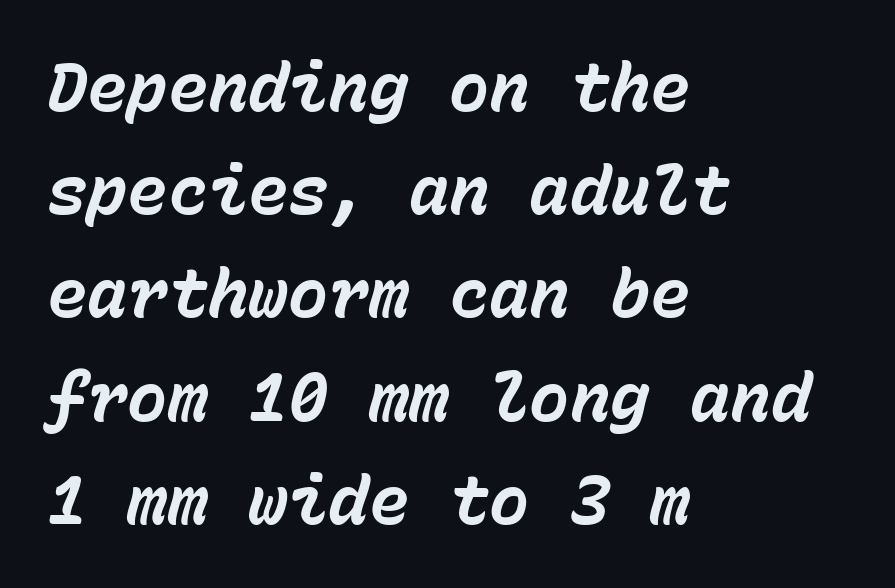
Q: Is the text bold? A: Yes.
Q: Is the text italic (slanted)? A: Yes, it leans right by about 15 degrees.
Q: Is the text underlined? A: No.
Q: How is the paragraph aligned? A: Left-aligned.
Q: Is the spacing between letters normal or unusually wide? A: Normal.
Q: Is the spacing between lines tight, normal or loose? A: Normal.
Q: Width (condensed, normal, or wide)? A: Normal.
Q: Stroke contrast? A: Low.
Q: x-height? A: Medium.
Q: Monospaced? A: Yes.
